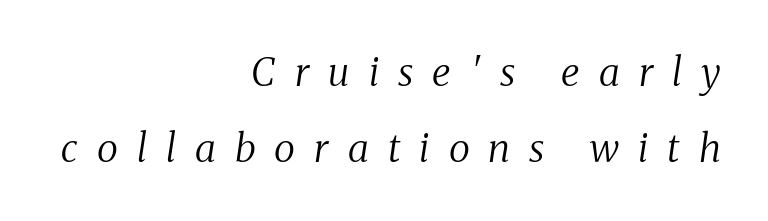
Q: Is the text bold? A: No.
Q: Is the text italic (slanted)? A: Yes, it leans right by about 8 degrees.
Q: Is the typeface a serif or a sans-serif typeface? A: Serif.
Q: Is the text underlined? A: No.
Q: How is the paragraph aligned? A: Right-aligned.
Q: Is the spacing between letters normal or unusually wide? A: Unusually wide.
Q: Is the spacing between lines tight, normal or loose? A: Loose.
Q: Width (condensed, normal, or wide)? A: Normal.
Q: Stroke contrast? A: Medium.
Q: x-height? A: Medium.
Q: Monospaced? A: No.
